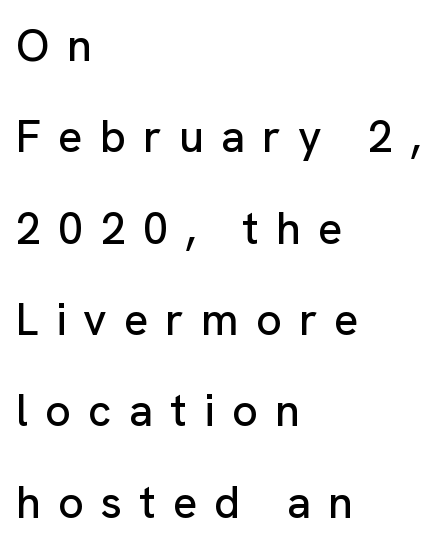
{"serif": "no", "italic": "no", "width": "normal", "stroke_contrast": "low", "x_height": "medium", "monospaced": "no", "underline": "no", "align": "left", "line_spacing": "loose", "line_spacing_ratio": 2.03, "letter_spacing": "wide", "letter_spacing_em": 0.38, "glyph_px": 45}
